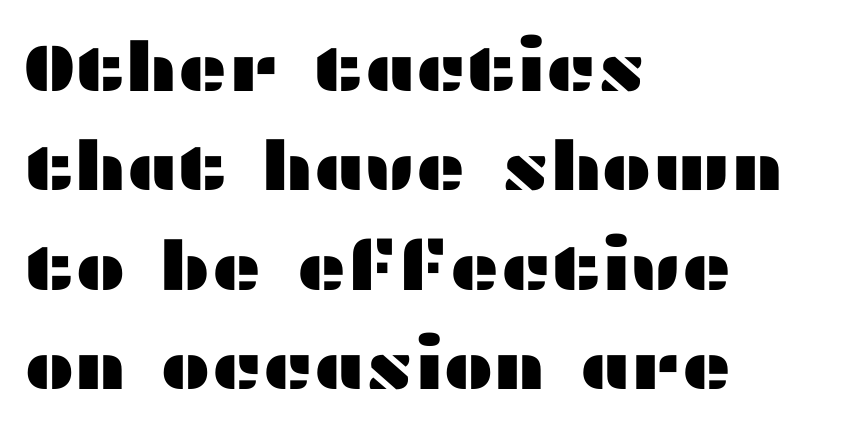
{"serif": "no", "italic": "no", "width": "wide", "stroke_contrast": "medium", "x_height": "medium", "monospaced": "no", "underline": "no", "align": "left", "line_spacing": "normal", "line_spacing_ratio": 1.46, "letter_spacing": "normal", "letter_spacing_em": 0.0, "glyph_px": 68}
